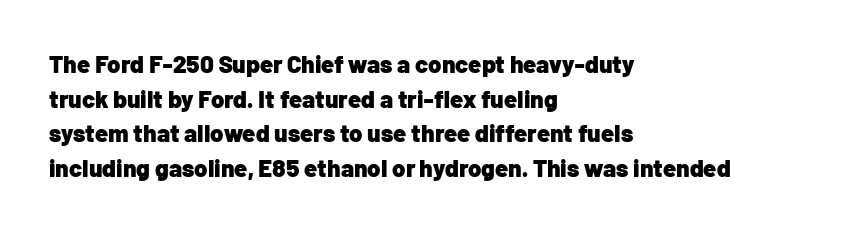
The image shows 24 px bold type, upright; set left-aligned, normal line spacing (1.44x), normal letter spacing, not underlined.
